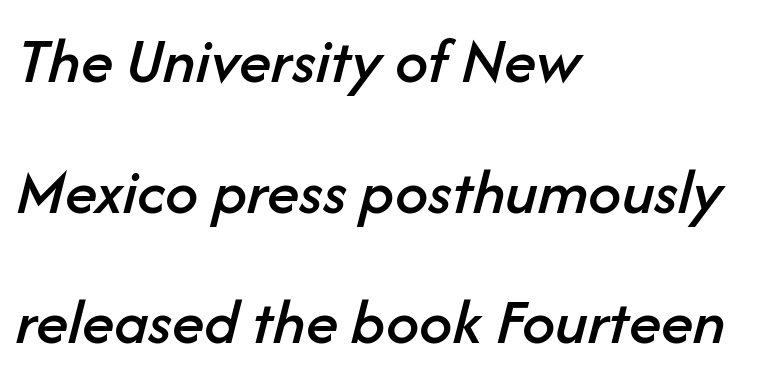
Q: Is the text italic (slanted)? A: Yes, it leans right by about 14 degrees.
Q: Is the text underlined? A: No.
Q: How is the paragraph aligned? A: Left-aligned.
Q: Is the spacing between letters normal or unusually wide? A: Normal.
Q: Is the spacing between lines tight, normal or loose? A: Loose.
Q: Width (condensed, normal, or wide)? A: Normal.
Q: Stroke contrast? A: Low.
Q: x-height? A: Medium.
Q: Monospaced? A: No.
